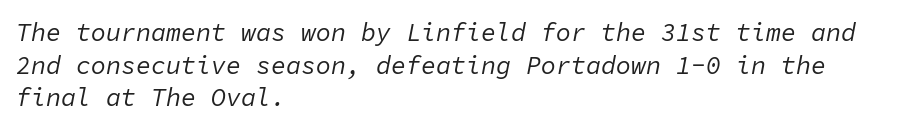
Q: Is the text bold? A: No.
Q: Is the text italic (slanted)? A: Yes, it leans right by about 11 degrees.
Q: Is the text underlined? A: No.
Q: How is the paragraph aligned? A: Left-aligned.
Q: Is the spacing between letters normal or unusually wide? A: Normal.
Q: Is the spacing between lines tight, normal or loose? A: Normal.
